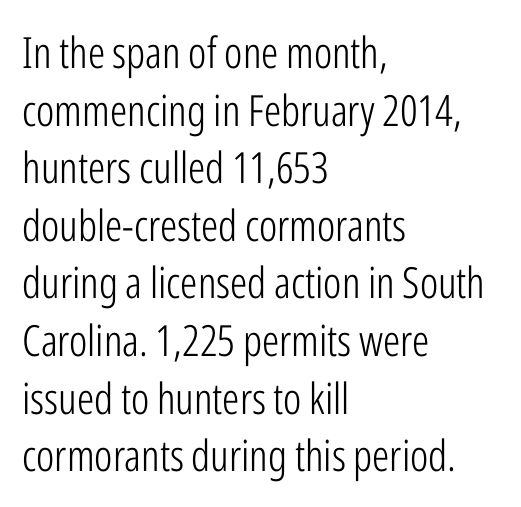
Q: Is the text bold? A: No.
Q: Is the text italic (slanted)? A: No, it is upright.
Q: Is the typeface a serif or a sans-serif typeface? A: Sans-serif.
Q: Is the text underlined? A: No.
Q: How is the paragraph aligned? A: Left-aligned.
Q: Is the spacing between letters normal or unusually wide? A: Normal.
Q: Is the spacing between lines tight, normal or loose? A: Normal.
Q: Width (condensed, normal, or wide)? A: Condensed.
Q: Stroke contrast? A: Low.
Q: x-height? A: Medium.
Q: Monospaced? A: No.
